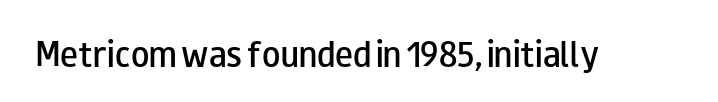
Bare-footed words on every line. It's the straight-up-and-down kind of type. Classification — sans serif. Students, note that the glyphs here touch the page at normal intervals.
